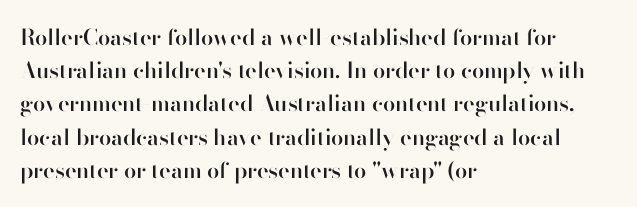
{"italic": "no", "bold": "semi", "underline": "no", "align": "left", "line_spacing": "normal", "line_spacing_ratio": 1.51, "letter_spacing": "normal", "letter_spacing_em": 0.0, "glyph_px": 22}
